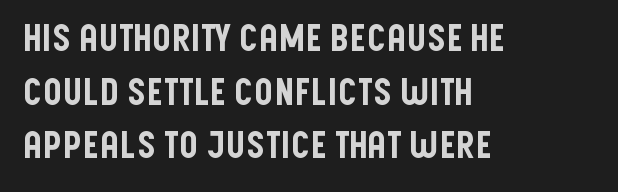
{"serif": "no", "italic": "no", "width": "condensed", "stroke_contrast": "low", "x_height": "large", "monospaced": "no", "underline": "no", "align": "left", "line_spacing": "normal", "line_spacing_ratio": 1.45, "letter_spacing": "normal", "letter_spacing_em": 0.0, "glyph_px": 37}
